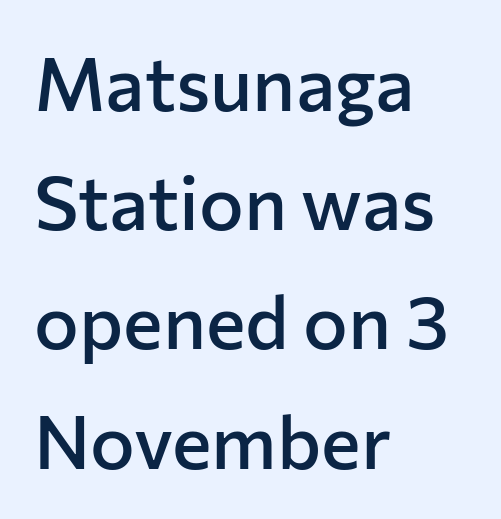
The image shows 75 px semibold sans-serif type, upright; set left-aligned, normal line spacing (1.59x), normal letter spacing, not underlined; low stroke contrast and a medium x-height.
